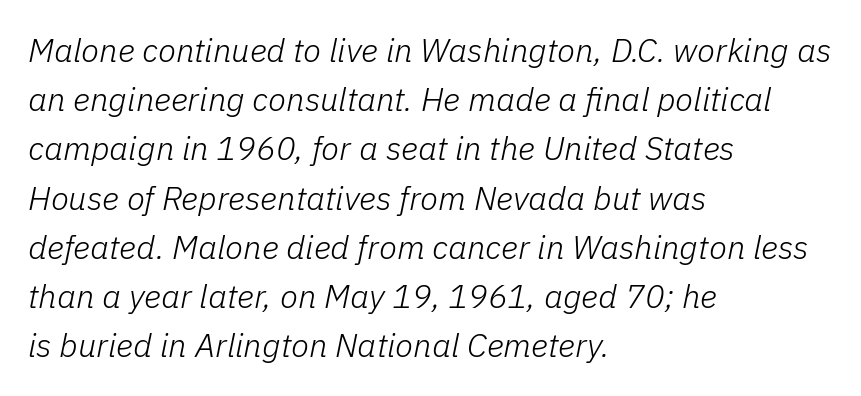
The space between consecutive lines is moderate. Check the space under the baseline: it is left empty. Looking at the ascenders, they clearly lean. The paragraph shown leans on its left margin.
